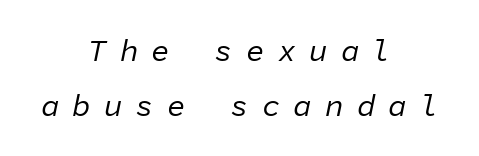
{"italic": "yes", "lean": "right", "slant_degrees": 11, "bold": "no", "weight": "regular", "width": "normal", "stroke_contrast": "low", "x_height": "medium", "monospaced": "yes", "underline": "no", "align": "center", "line_spacing_ratio": 1.78, "letter_spacing": "wide", "letter_spacing_em": 0.42, "glyph_px": 31}
